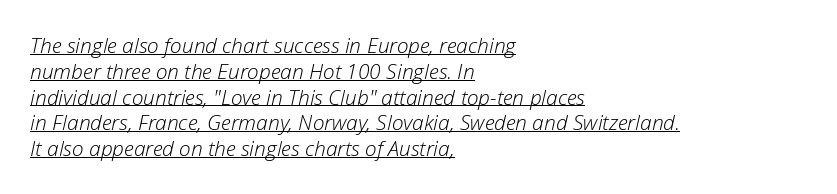
{"italic": "yes", "lean": "right", "slant_degrees": 12, "bold": "no", "underline": "yes", "align": "left", "line_spacing_ratio": 1.23, "letter_spacing": "normal", "letter_spacing_em": 0.0, "glyph_px": 21}
